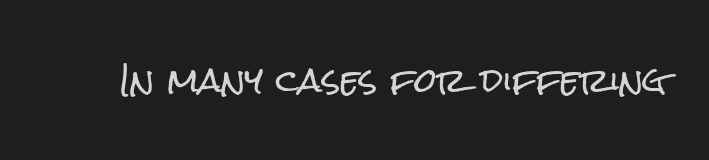
The words here are not underlined. Posture: upright roman. The horizontal fit of the characters is conventional and even. What kind of face is this? One without serifs — a sans.
